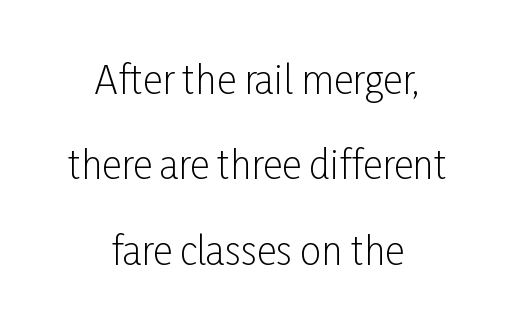
Q: Is the text bold? A: No.
Q: Is the text italic (slanted)? A: No, it is upright.
Q: Is the typeface a serif or a sans-serif typeface? A: Sans-serif.
Q: Is the text underlined? A: No.
Q: How is the paragraph aligned? A: Centered.
Q: Is the spacing between letters normal or unusually wide? A: Normal.
Q: Is the spacing between lines tight, normal or loose? A: Loose.
Q: Width (condensed, normal, or wide)? A: Condensed.
Q: Stroke contrast? A: Low.
Q: x-height? A: Medium.
Q: Monospaced? A: No.
